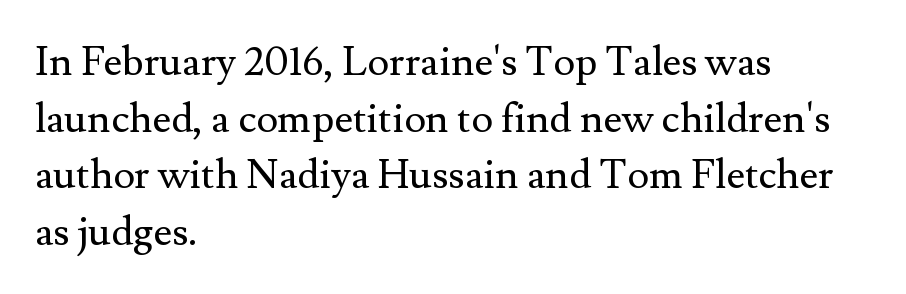
{"serif": "yes", "italic": "no", "bold": "no", "weight": "regular", "width": "normal", "stroke_contrast": "medium", "x_height": "small", "monospaced": "no", "underline": "no", "align": "left", "line_spacing": "normal", "line_spacing_ratio": 1.38, "letter_spacing": "normal", "letter_spacing_em": 0.0, "glyph_px": 41}
